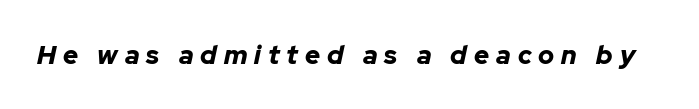
Q: Is the text bold? A: Yes.
Q: Is the text italic (slanted)? A: Yes, it leans right by about 12 degrees.
Q: Is the text underlined? A: No.
Q: Is the spacing between letters normal or unusually wide? A: Unusually wide.
